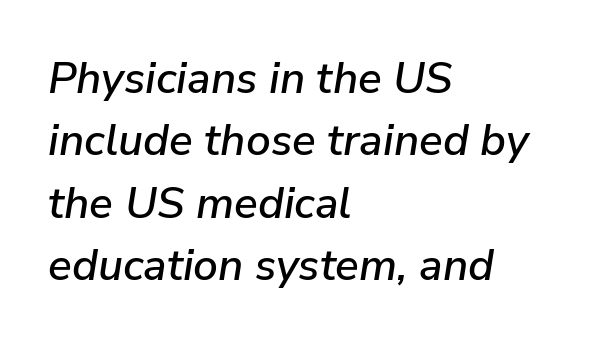
Q: Is the text italic (slanted)? A: Yes, it leans right by about 9 degrees.
Q: Is the text underlined? A: No.
Q: How is the paragraph aligned? A: Left-aligned.
Q: Is the spacing between letters normal or unusually wide? A: Normal.
Q: Is the spacing between lines tight, normal or loose? A: Normal.
Q: Width (condensed, normal, or wide)? A: Normal.
Q: Stroke contrast? A: Low.
Q: x-height? A: Medium.
Q: Monospaced? A: No.
